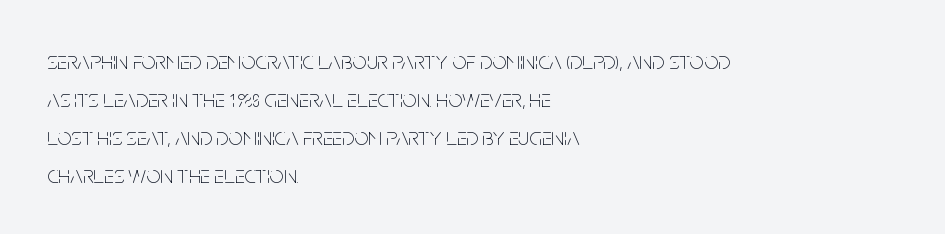
The font's upright variant was chosen for this text. The specimen omits any rule beneath the text block's lines. All the whitespace from short lines collects on the right. Tracking here is standard; glyphs follow each other at the usual distance.
